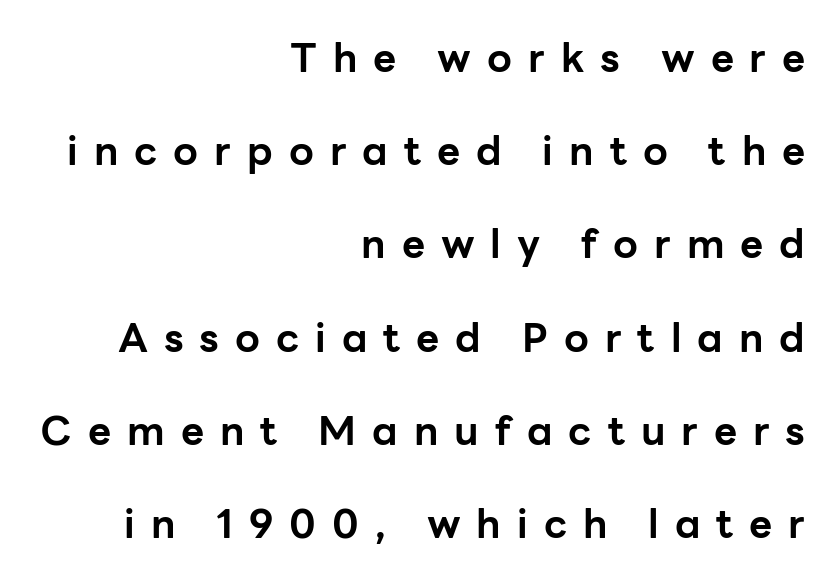
The image shows 40 px bold sans-serif type, upright; set right-aligned, loose line spacing (2.33x), unusually wide letter spacing (+0.4 em), not underlined; low stroke contrast and a medium x-height.
